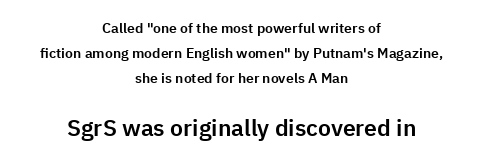
The lines in this sample share a center point and differ in where they start and stop. Descender tails drop into unmarked territory. In terms of letterspacing, this is plain default setting. Quick note: not italic, upright. The designer gave the closing block more size than the opening block.
